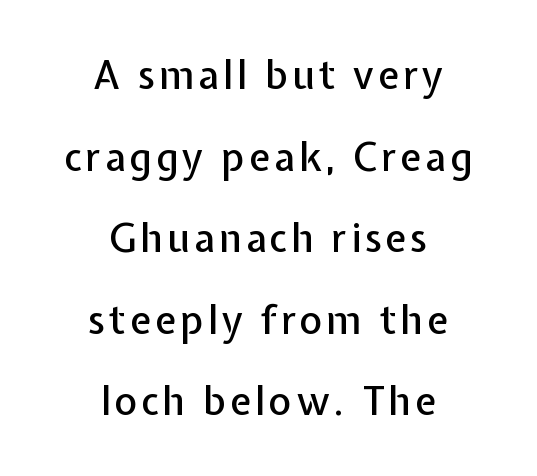
{"serif": "no", "italic": "no", "width": "normal", "stroke_contrast": "low", "x_height": "medium", "monospaced": "no", "underline": "no", "align": "center", "line_spacing": "loose", "line_spacing_ratio": 2.09, "glyph_px": 39}
